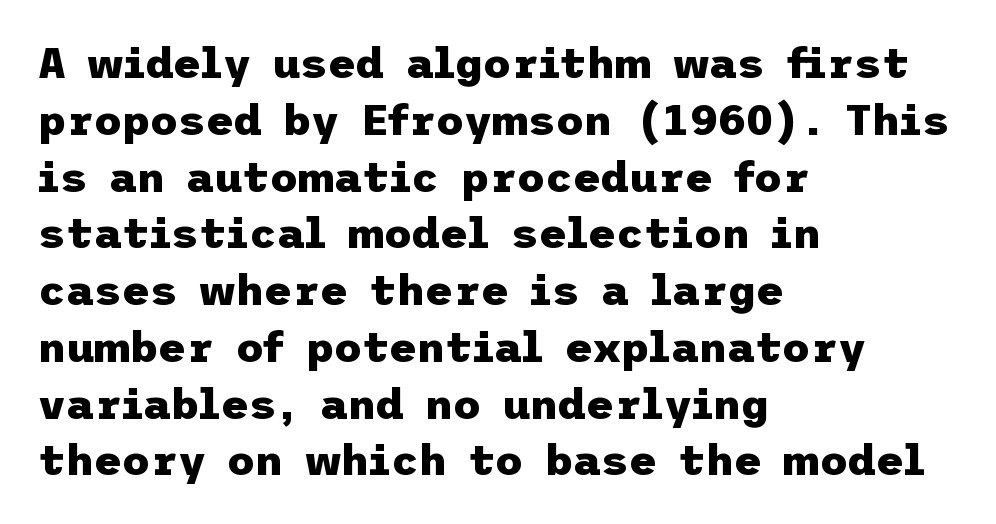
A full-strength bold gives these letters their thick strokes. Look at the bottom of the vertical strokes: they stop flat, with no serifs. Nope, not italic — everything's standing straight. The compositor pushed each line to the left boundary. Inter-character spacing is left at the font's built-in metrics. The words here are not underlined.
